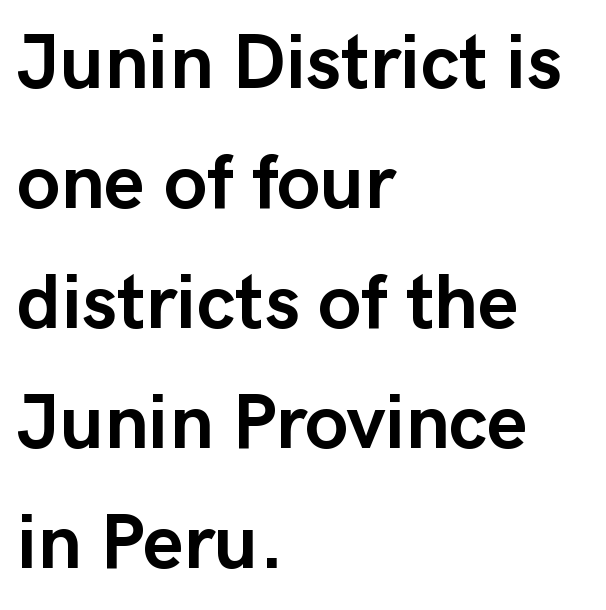
{"serif": "no", "italic": "no", "bold": "yes", "weight": "semibold", "width": "normal", "stroke_contrast": "low", "x_height": "medium", "monospaced": "no", "underline": "no", "align": "left", "line_spacing": "normal", "line_spacing_ratio": 1.54, "letter_spacing": "normal", "letter_spacing_em": 0.0, "glyph_px": 78}
